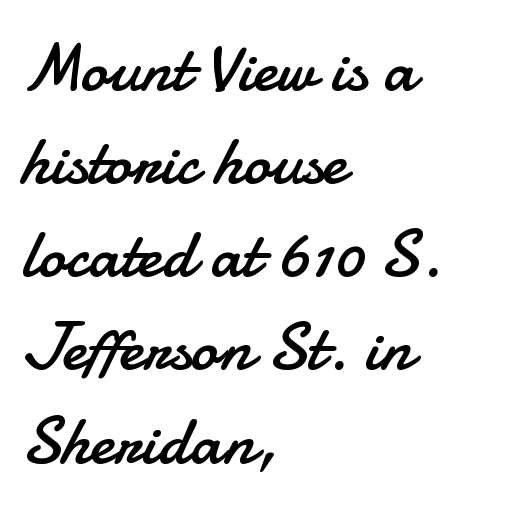
{"serif": "no", "bold": "no", "weight": "regular", "width": "normal", "stroke_contrast": "low", "x_height": "small", "monospaced": "no", "underline": "no", "align": "left", "line_spacing": "normal", "line_spacing_ratio": 1.37, "letter_spacing": "normal", "letter_spacing_em": 0.0, "glyph_px": 68}
